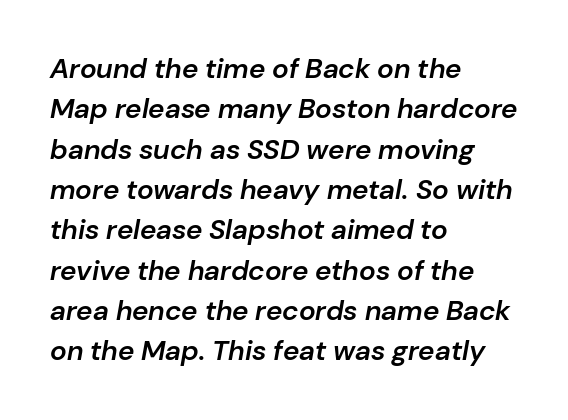
Has an underline been added? It has not. Regular leading. The ragged edge is on the right, which tells us the setting is flush left. In terms of weight, the rendering is demibold, just under bold. Caption: standard tracking, unaltered. Quick note: italic.
